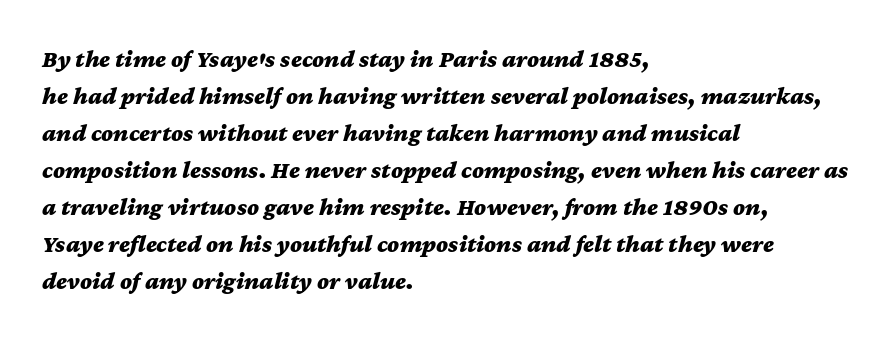
The image shows 25 px bold type, italic (leaning right); set left-aligned, normal line spacing (1.48x), normal letter spacing, not underlined.
